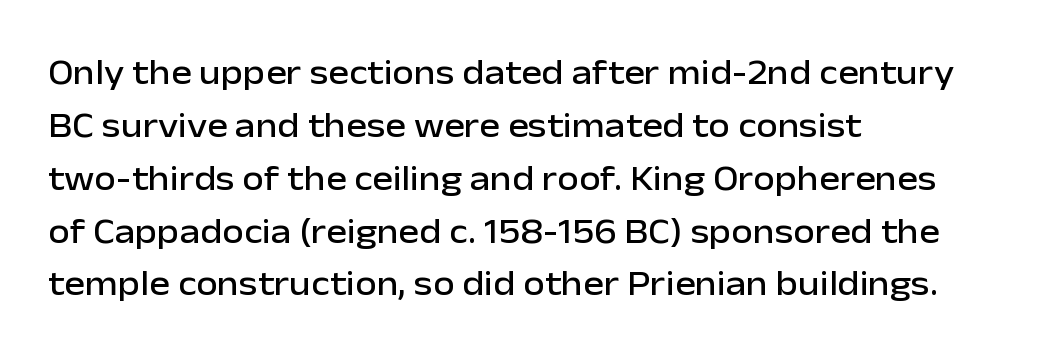
{"serif": "no", "italic": "no", "width": "normal", "stroke_contrast": "low", "x_height": "medium", "monospaced": "no", "underline": "no", "align": "left", "line_spacing": "normal", "line_spacing_ratio": 1.51, "letter_spacing": "normal", "letter_spacing_em": 0.0, "glyph_px": 35}
